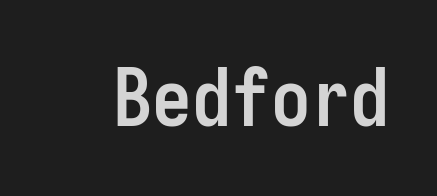
The image shows 79 px semibold, condensed sans-serif type, upright; set normal letter spacing, not underlined; low stroke contrast and a medium x-height.
